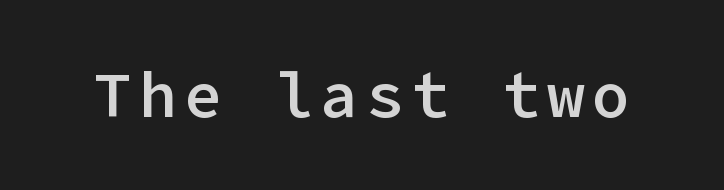
The image shows 63 px semibold sans-serif type, upright; set not underlined; low stroke contrast and a medium x-height.
